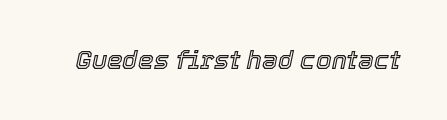
{"italic": "yes", "lean": "right", "slant_degrees": 12, "underline": "no", "letter_spacing": "normal", "letter_spacing_em": 0.0, "glyph_px": 25}
